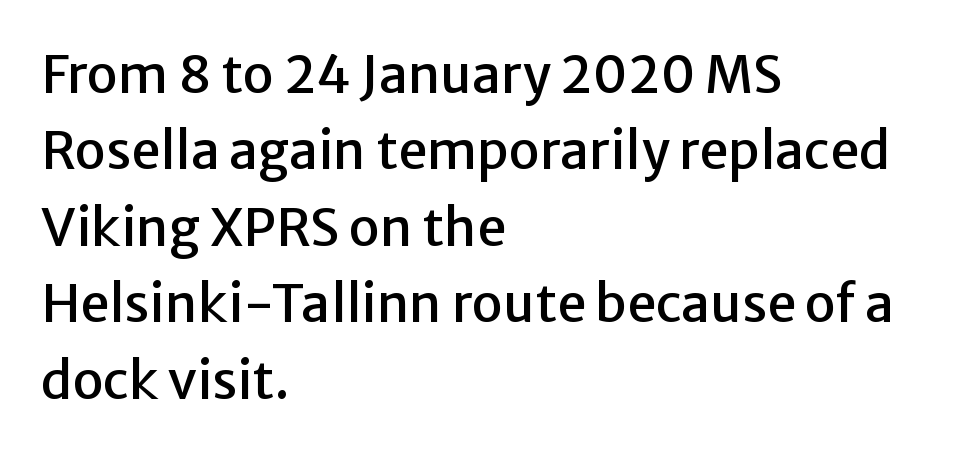
To sum up the face: it is a sans, with no serifs. Rows of type keep a routine distance in the vertical direction. The type sits square on the baseline with zero lean. This sample has the flowing, uneven cadence of proportional lettering. This rendering leaves character spacing at its baseline value.
